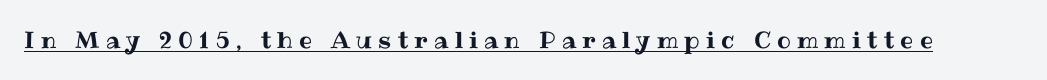
Posture: straight, roman, zero tilt. Honestly, the letter spacing is so wide it's the main thing you notice. Emphasis is given by a line drawn under the lettering.
